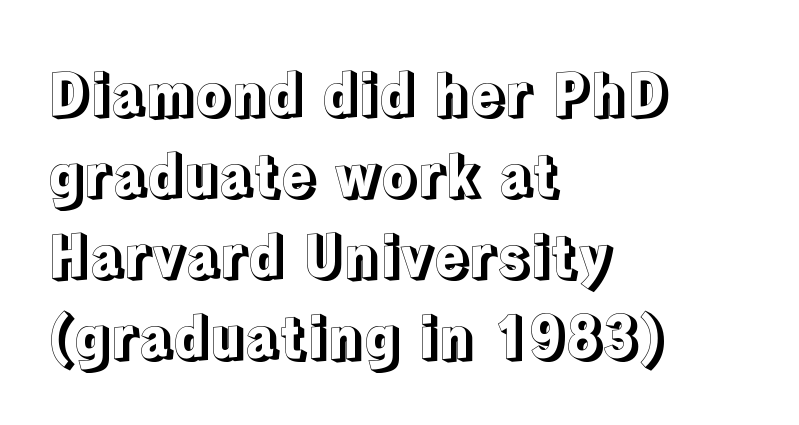
Q: Is the text italic (slanted)? A: No, it is upright.
Q: Is the text underlined? A: No.
Q: How is the paragraph aligned? A: Left-aligned.
Q: Is the spacing between letters normal or unusually wide? A: Normal.
Q: Is the spacing between lines tight, normal or loose? A: Normal.
Q: Width (condensed, normal, or wide)? A: Normal.
Q: x-height? A: Medium.
Q: Monospaced? A: No.
